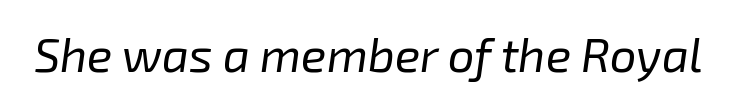
{"italic": "yes", "lean": "right", "slant_degrees": 8, "bold": "no", "weight": "regular", "width": "normal", "stroke_contrast": "low", "x_height": "medium", "monospaced": "no", "underline": "no", "letter_spacing": "normal", "letter_spacing_em": 0.0, "glyph_px": 47}
